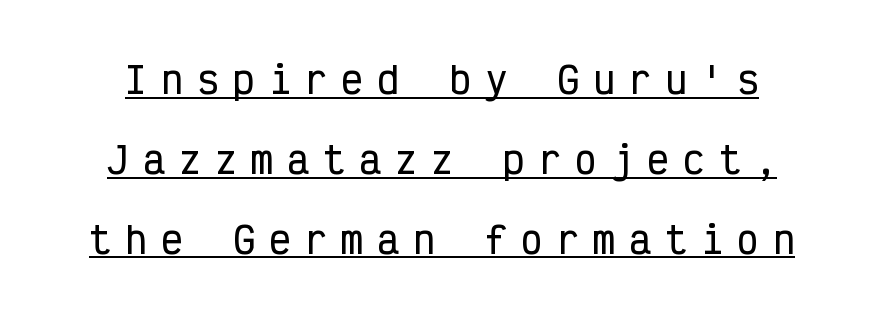
The image shows 36 px condensed sans-serif type, upright, monospaced; set loose line spacing (2.22x), unusually wide letter spacing (+0.4 em), underlined; low stroke contrast and a medium x-height.
